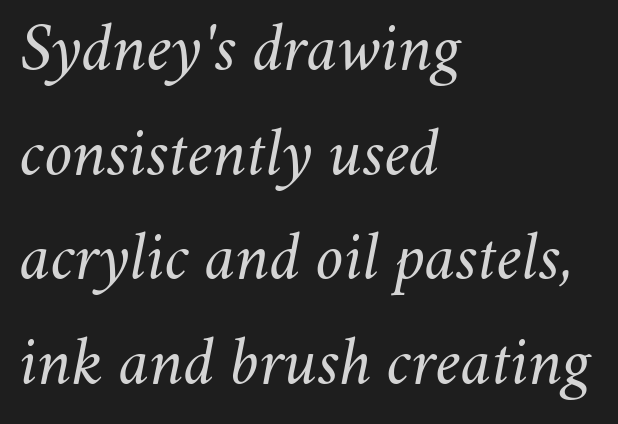
The paragraph has a hard left edge and a soft right edge. Underline: absent. Looks like regular typesetting: each glyph gets only the width it needs. Weight: regular or lighter. Yep, that's italic — everything's leaning. Does extra space separate the letters? No, they use regular spacing.
